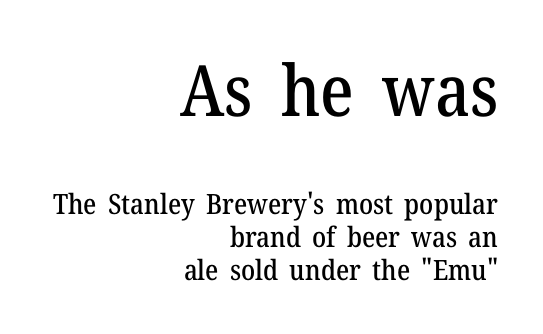
The image shows 71 px serif type, upright; set right-aligned, line spacing 1.18x, normal letter spacing, not underlined; the first (top) block is 2.54x larger; medium stroke contrast and a medium x-height.
